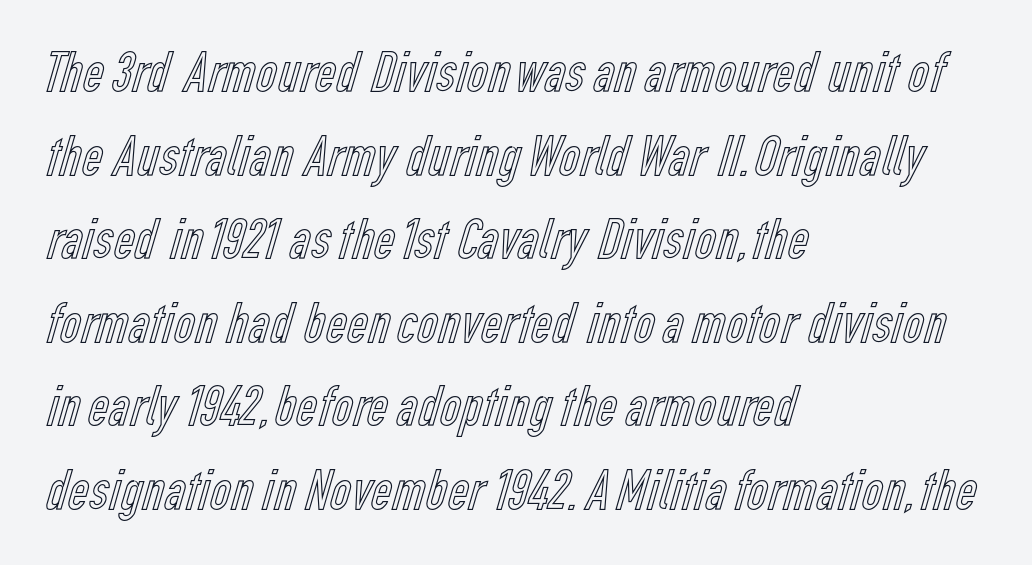
The image shows 58 px condensed type; set left-aligned, normal line spacing (1.44x), normal letter spacing, not underlined; a medium x-height.
